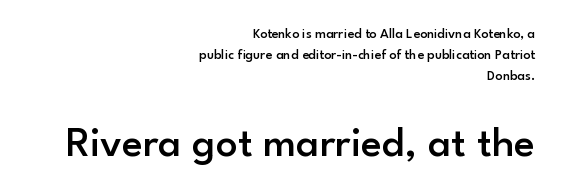
Q: Is the text bold? A: Semi-bold.
Q: Is the text italic (slanted)? A: No, it is upright.
Q: Is the typeface a serif or a sans-serif typeface? A: Sans-serif.
Q: Is the text underlined? A: No.
Q: How is the paragraph aligned? A: Right-aligned.
Q: Is the spacing between letters normal or unusually wide? A: Normal.
Q: Is the spacing between lines tight, normal or loose? A: Normal.
Q: Which block of text is set in a larger size, the first (top) or the second (bottom)? A: The second (bottom) one.
Q: Width (condensed, normal, or wide)? A: Normal.
Q: Stroke contrast? A: Low.
Q: x-height? A: Small.
Q: Monospaced? A: No.
